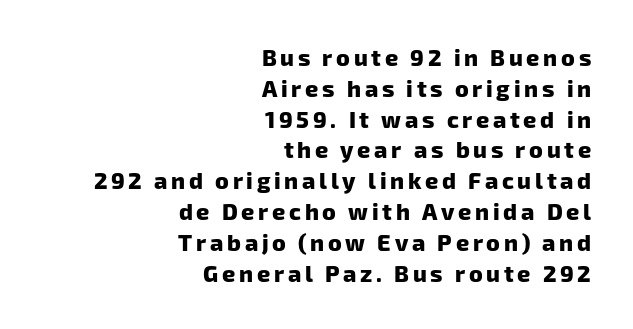
The image shows 23 px bold type; set right-aligned, normal line spacing (1.34x), not underlined.
